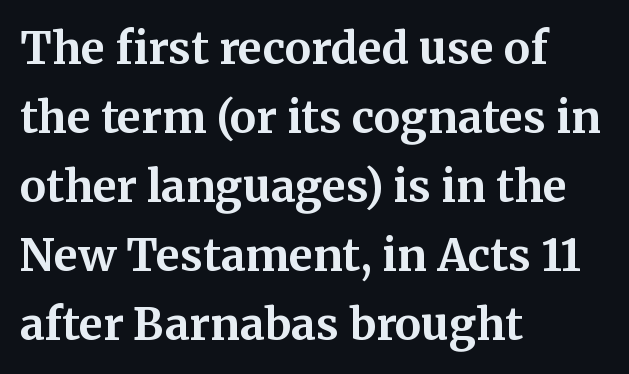
Q: Is the text bold? A: Yes.
Q: Is the text italic (slanted)? A: No, it is upright.
Q: Is the typeface a serif or a sans-serif typeface? A: Serif.
Q: Is the text underlined? A: No.
Q: How is the paragraph aligned? A: Left-aligned.
Q: Is the spacing between letters normal or unusually wide? A: Normal.
Q: Is the spacing between lines tight, normal or loose? A: Normal.
Q: Width (condensed, normal, or wide)? A: Normal.
Q: Stroke contrast? A: Medium.
Q: x-height? A: Medium.
Q: Monospaced? A: No.
